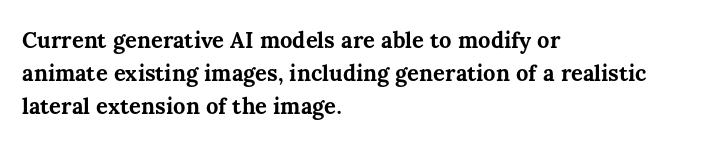
Nobody touched the tracking dial on this one. Alignment: flush left. Tall strokes in this sample are plumb rather than angled. Weight: bold.
